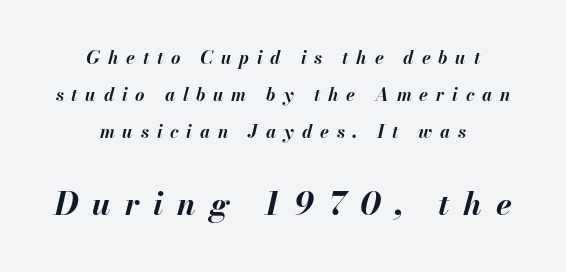
The whitespace from short lines is split evenly between both sides. A full-strength bold gives these letters their thick strokes. This sample uses an oblique cut, with every glyph tilted off the vertical. The designer dialed line spacing up above the default. Each letter keeps its own natural width here, so spacing adapts to shape.
